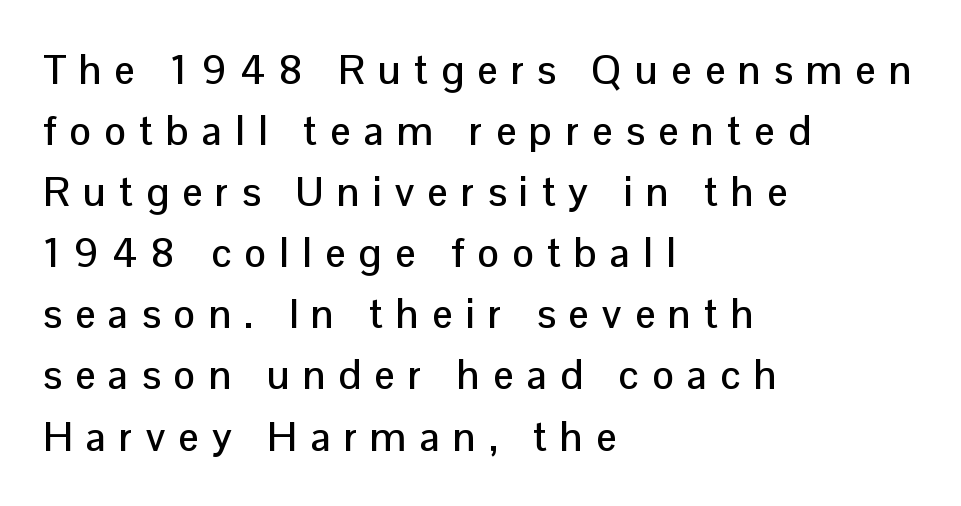
Honestly, the row spacing looks completely unremarkable. Grotesque or geometric, the face here clearly has no serifs. Here the designer chose a conventional face with non-uniform glyph widths. Ascenders rise straight up at ninety degrees.
